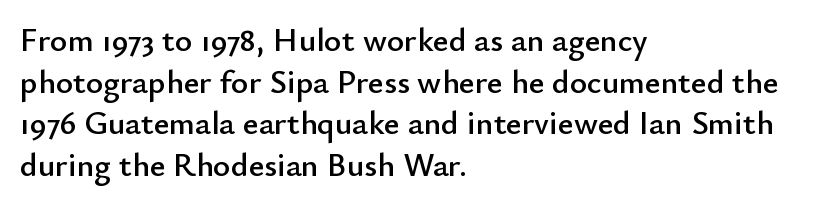
Q: Is the text italic (slanted)? A: No, it is upright.
Q: Is the typeface a serif or a sans-serif typeface? A: Sans-serif.
Q: Is the text underlined? A: No.
Q: How is the paragraph aligned? A: Left-aligned.
Q: Is the spacing between letters normal or unusually wide? A: Normal.
Q: Is the spacing between lines tight, normal or loose? A: Normal.
Q: Width (condensed, normal, or wide)? A: Normal.
Q: Stroke contrast? A: Low.
Q: x-height? A: Small.
Q: Monospaced? A: No.
